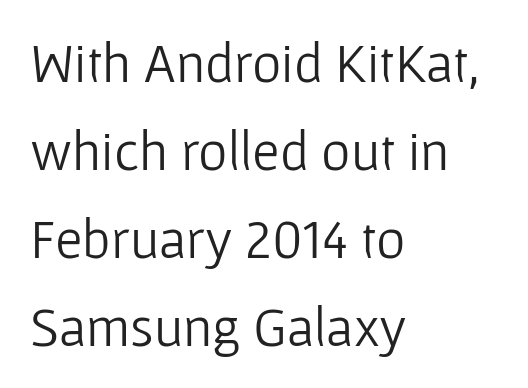
A typesetter would label this face a sans. This is roman type, the default non-slanted kind. Summary of vertical rhythm: regular, with standard interline spacing. The characters are drawn with everyday or finer stroke widths.
